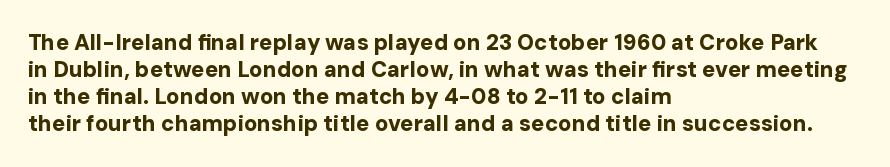
The setting favours the left margin, as ordinary paragraphs usually do. The strip under each line holds only bare page. Every letter is thick-stroked: bold, no question. In terms of posture, this sample is upright. Is the letter spacing exaggerated? No — it looks like the ordinary default.
